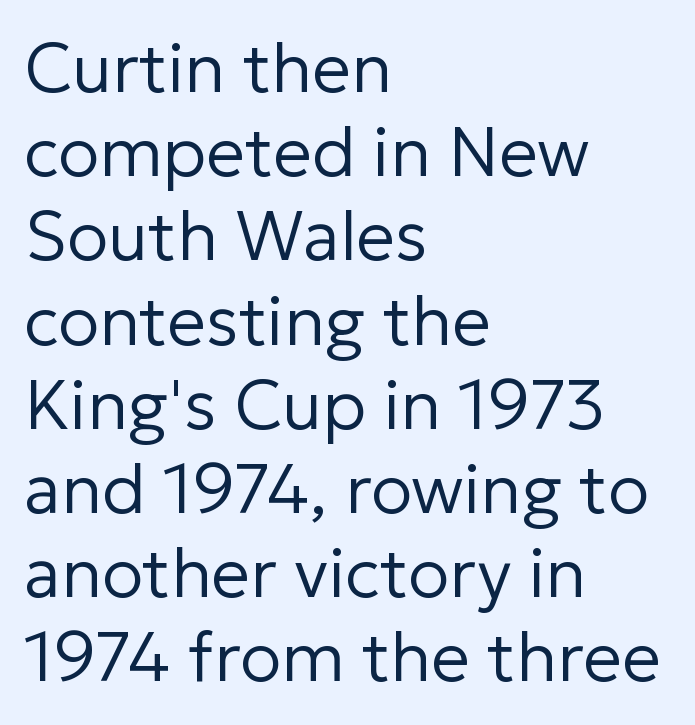
Q: Is the text bold? A: No.
Q: Is the text italic (slanted)? A: No, it is upright.
Q: Is the typeface a serif or a sans-serif typeface? A: Sans-serif.
Q: Is the text underlined? A: No.
Q: How is the paragraph aligned? A: Left-aligned.
Q: Is the spacing between letters normal or unusually wide? A: Normal.
Q: Width (condensed, normal, or wide)? A: Normal.
Q: Stroke contrast? A: Low.
Q: x-height? A: Medium.
Q: Monospaced? A: No.
